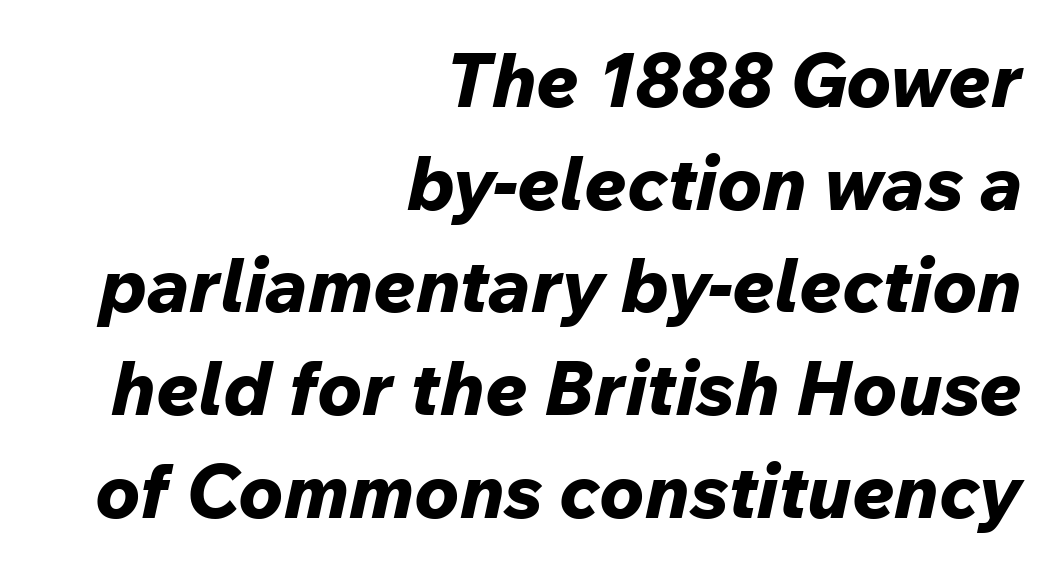
{"italic": "yes", "lean": "right", "slant_degrees": 12, "bold": "yes", "weight": "bold", "width": "normal", "stroke_contrast": "low", "x_height": "medium", "monospaced": "no", "underline": "no", "align": "right", "line_spacing": "normal", "line_spacing_ratio": 1.37, "letter_spacing": "normal", "letter_spacing_em": 0.0, "glyph_px": 75}
